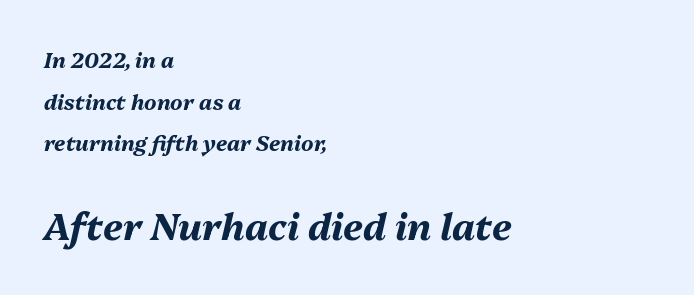
The image shows 37 px bold type, italic (leaning right); set left-aligned, loose line spacing (1.98x), normal letter spacing, not underlined; the second (bottom) block is 1.76x larger; medium stroke contrast and a medium x-height.
